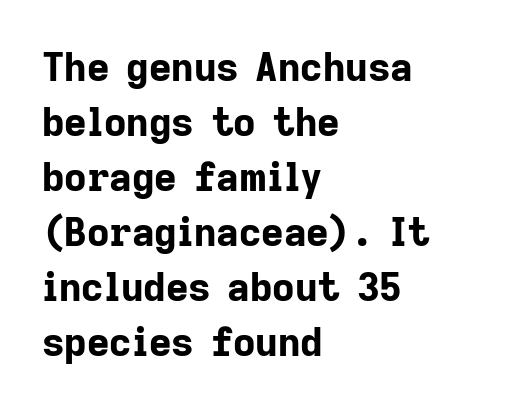
{"serif": "no", "italic": "no", "bold": "yes", "weight": "bold", "width": "normal", "stroke_contrast": "low", "x_height": "medium", "monospaced": "no", "underline": "no", "align": "left", "line_spacing": "normal", "line_spacing_ratio": 1.41, "letter_spacing": "normal", "letter_spacing_em": 0.0, "glyph_px": 39}
